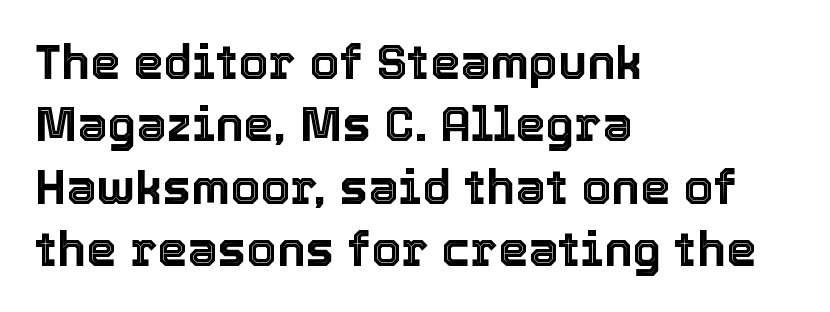
{"italic": "no", "width": "normal", "x_height": "medium", "monospaced": "no", "underline": "no", "align": "left", "line_spacing": "normal", "line_spacing_ratio": 1.3, "letter_spacing": "normal", "letter_spacing_em": 0.0, "glyph_px": 48}
